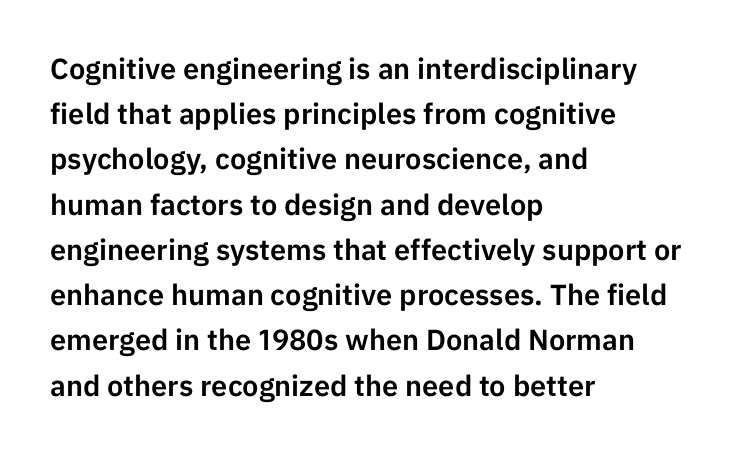
The image shows 29 px sans-serif type, upright; set left-aligned, normal line spacing (1.56x), normal letter spacing, not underlined; low stroke contrast and a medium x-height.
